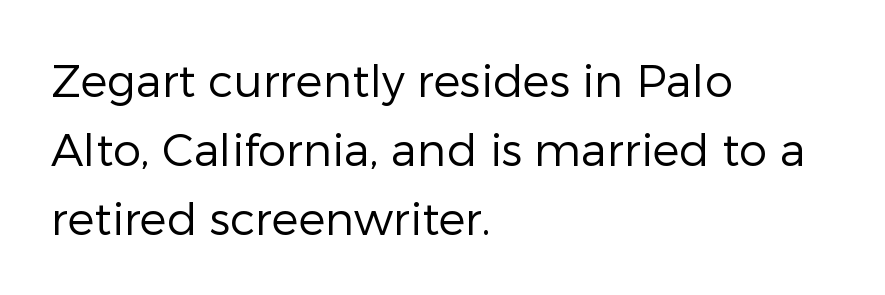
The image shows 45 px regular-weight sans-serif type, upright; set left-aligned, normal line spacing (1.53x), normal letter spacing, not underlined; low stroke contrast and a medium x-height.
